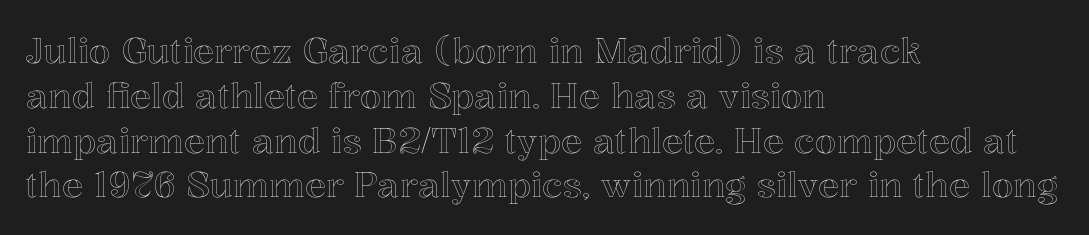
The image shows 35 px text type, upright; set left-aligned, normal line spacing (1.28x), normal letter spacing, not underlined; a medium x-height.
